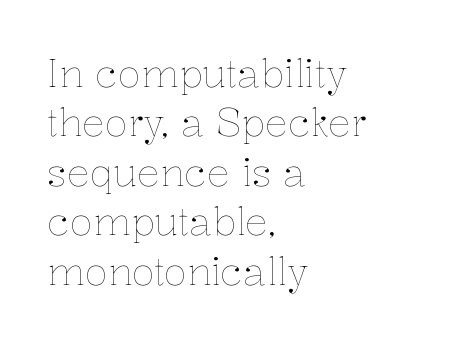
The image shows 38 px thin type, upright; set left-aligned, normal line spacing (1.3x), normal letter spacing, not underlined; low stroke contrast and a medium x-height.
